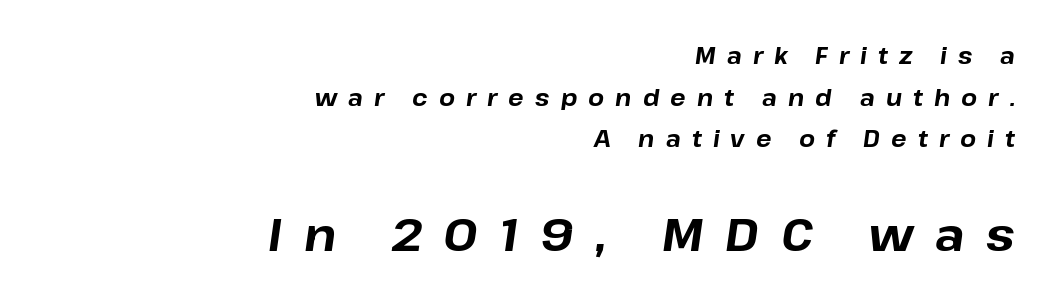
Q: Is the text bold? A: Yes.
Q: Is the text italic (slanted)? A: Yes, it leans right by about 8 degrees.
Q: Is the text underlined? A: No.
Q: How is the paragraph aligned? A: Right-aligned.
Q: Is the spacing between letters normal or unusually wide? A: Unusually wide.
Q: Which block of text is set in a larger size, the first (top) or the second (bottom)? A: The second (bottom) one.
Q: Width (condensed, normal, or wide)? A: Normal.
Q: Stroke contrast? A: Low.
Q: x-height? A: Medium.
Q: Monospaced? A: No.
